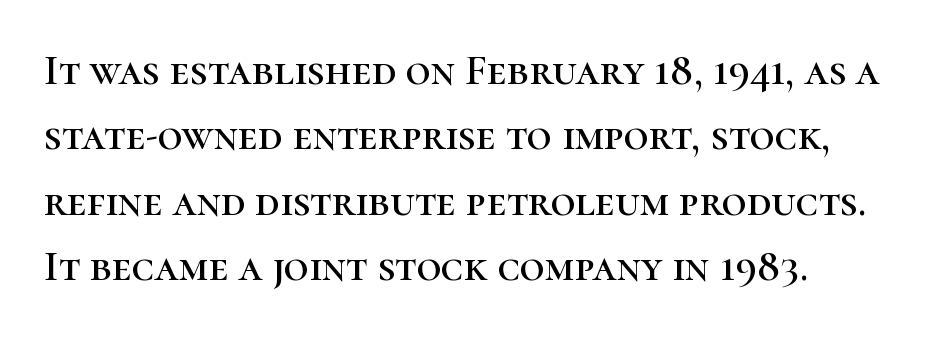
Q: Is the text italic (slanted)? A: No, it is upright.
Q: Is the typeface a serif or a sans-serif typeface? A: Serif.
Q: Is the text underlined? A: No.
Q: How is the paragraph aligned? A: Left-aligned.
Q: Is the spacing between letters normal or unusually wide? A: Normal.
Q: Is the spacing between lines tight, normal or loose? A: Normal.
Q: Width (condensed, normal, or wide)? A: Normal.
Q: Stroke contrast? A: High.
Q: x-height? A: Medium.
Q: Monospaced? A: No.
